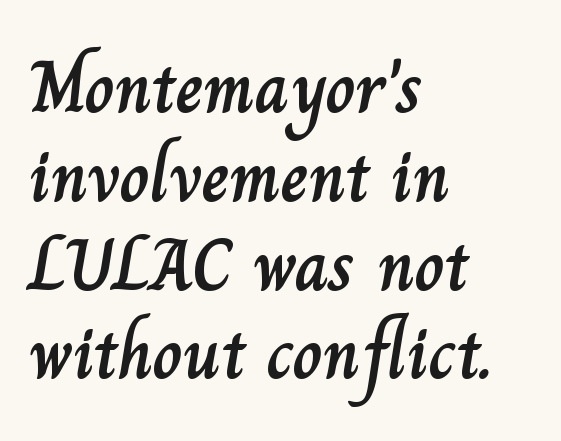
{"width": "normal", "stroke_contrast": "low", "x_height": "small", "monospaced": "no", "underline": "no", "align": "left", "line_spacing_ratio": 1.2, "letter_spacing": "normal", "letter_spacing_em": 0.0, "glyph_px": 74}
